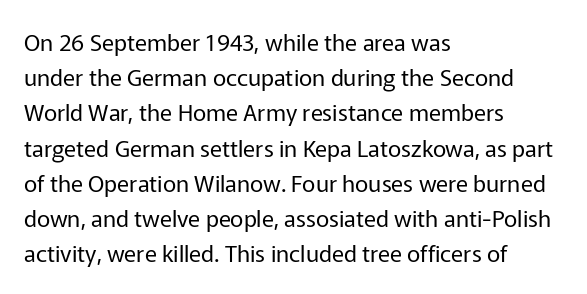
A typesetter would call this leading conventional body-copy spacing. Casual observation: everything's shoved over to the left. Counters stay open thanks to moderate or lighter strokes. The lettering stays uniformly vertical, giving the passage a roman look. No extra tracking has been applied to these lines. The gap between lines stays unmarked.
